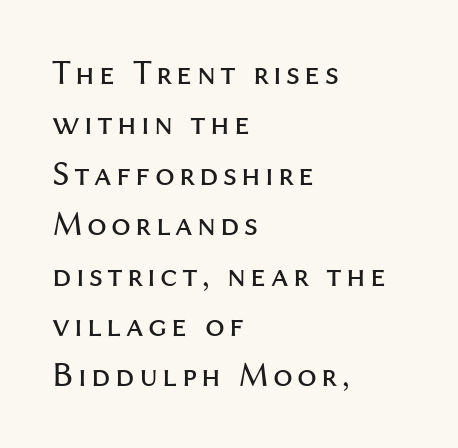
The font is comparable to plain body text, perhaps lighter. Character widths vary here, with narrow letters taking less room than wide ones. This block has exactly the height ordinary leading produces. A classic flush-left, rag-right setting is used for this passage.
